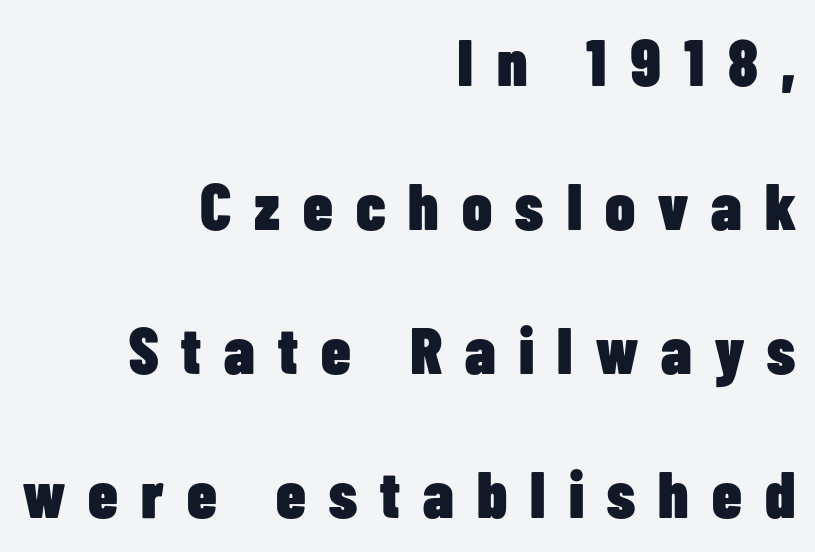
Q: Is the text bold? A: Yes.
Q: Is the text italic (slanted)? A: No, it is upright.
Q: Is the typeface a serif or a sans-serif typeface? A: Sans-serif.
Q: Is the text underlined? A: No.
Q: How is the paragraph aligned? A: Right-aligned.
Q: Is the spacing between letters normal or unusually wide? A: Unusually wide.
Q: Is the spacing between lines tight, normal or loose? A: Loose.
Q: Width (condensed, normal, or wide)? A: Condensed.
Q: Stroke contrast? A: Low.
Q: x-height? A: Medium.
Q: Monospaced? A: No.
